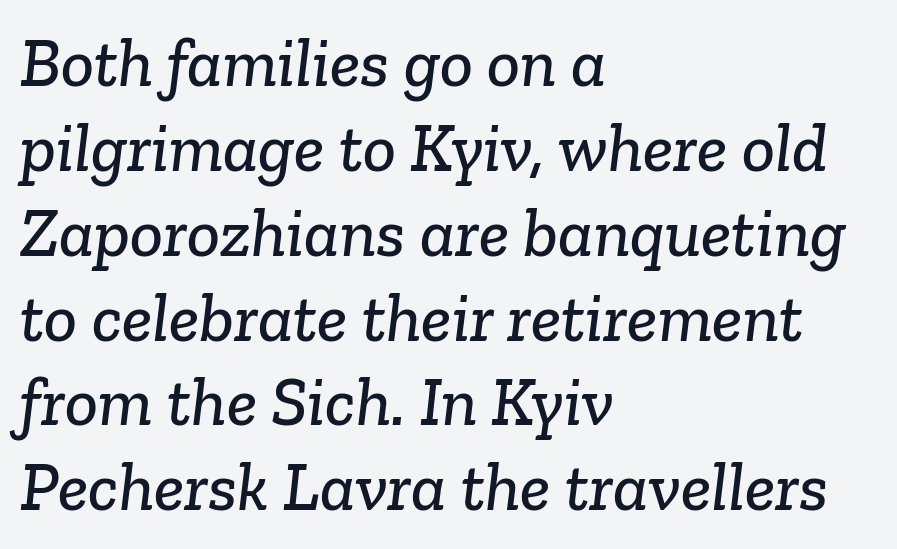
The area under the type is left untouched. Each letter's strokes conclude with small projecting serifs. A classic flush-left, rag-right setting is used for this passage. A typesetter would call this zero additional tracking.
